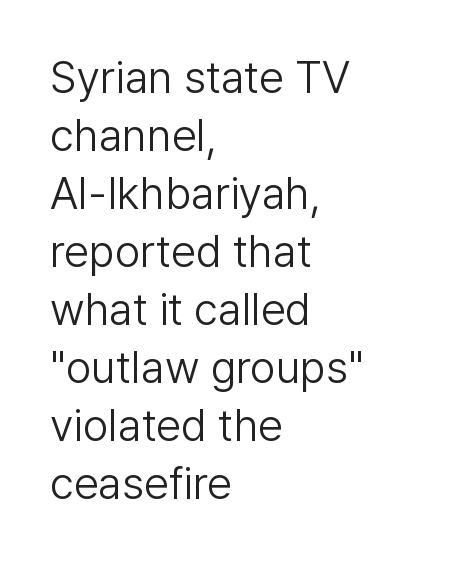
{"serif": "no", "italic": "no", "bold": "no", "weight": "light", "width": "normal", "stroke_contrast": "low", "x_height": "medium", "monospaced": "no", "underline": "no", "align": "left", "line_spacing": "normal", "line_spacing_ratio": 1.29, "letter_spacing": "normal", "letter_spacing_em": 0.0, "glyph_px": 45}
